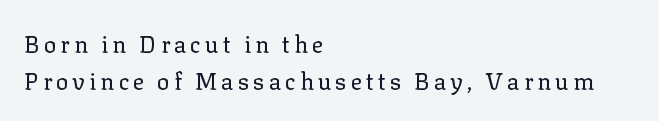
The image shows 23 px text type, upright; set left-aligned, normal line spacing (1.6x), not underlined.
